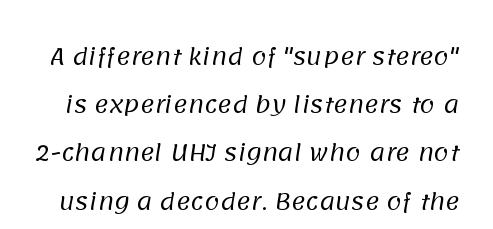
{"bold": "no", "underline": "no", "line_spacing": "loose", "line_spacing_ratio": 2.19, "letter_spacing": "normal", "letter_spacing_em": 0.0, "glyph_px": 22}
